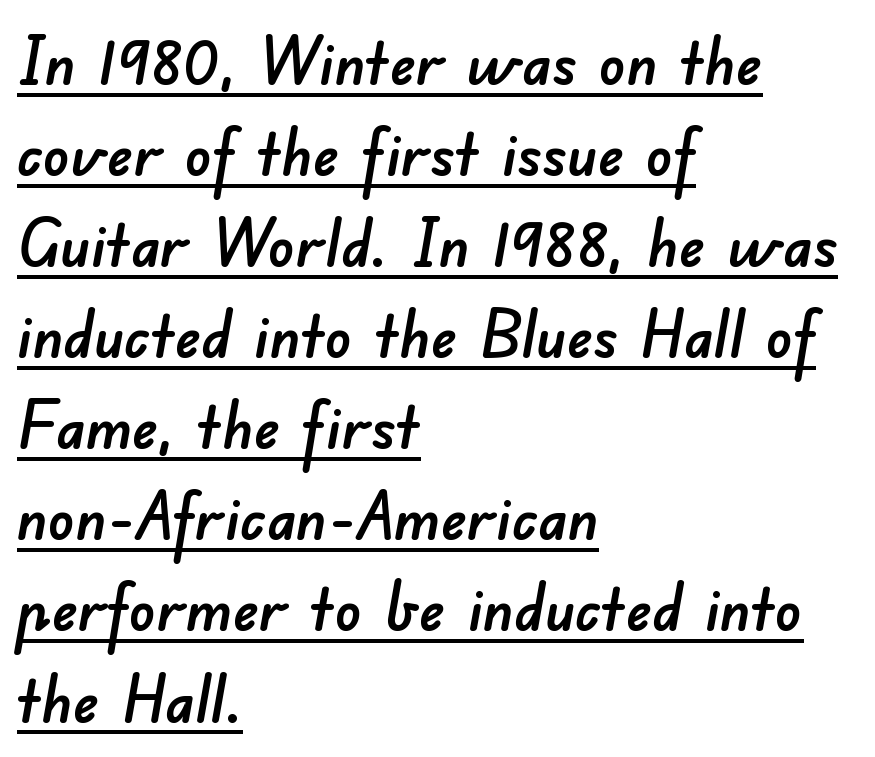
{"serif": "no", "width": "normal", "stroke_contrast": "low", "x_height": "small", "monospaced": "no", "underline": "yes", "align": "left", "line_spacing": "normal", "line_spacing_ratio": 1.38, "letter_spacing": "normal", "letter_spacing_em": 0.0, "glyph_px": 66}
